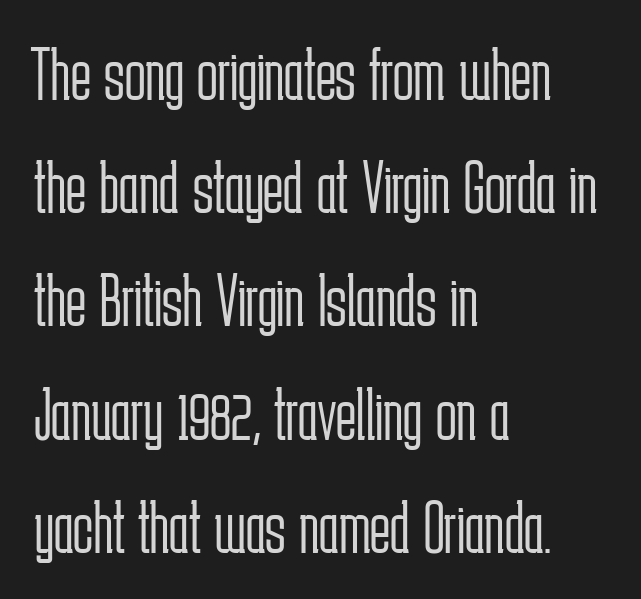
The image shows 76 px light, condensed sans-serif type, upright; set left-aligned, normal line spacing (1.49x), normal letter spacing, not underlined; low stroke contrast and a medium x-height.
